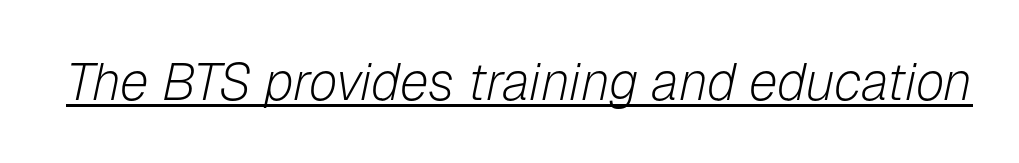
The line texture is even and compact thanks to regular tracking. The passage shown leans; its letterforms are oblique. Varying glyph widths throughout — classic text-font behaviour. Compared with undecorated copy, this sample adds a rule below the words. The passage shown is not bold in any degree.
